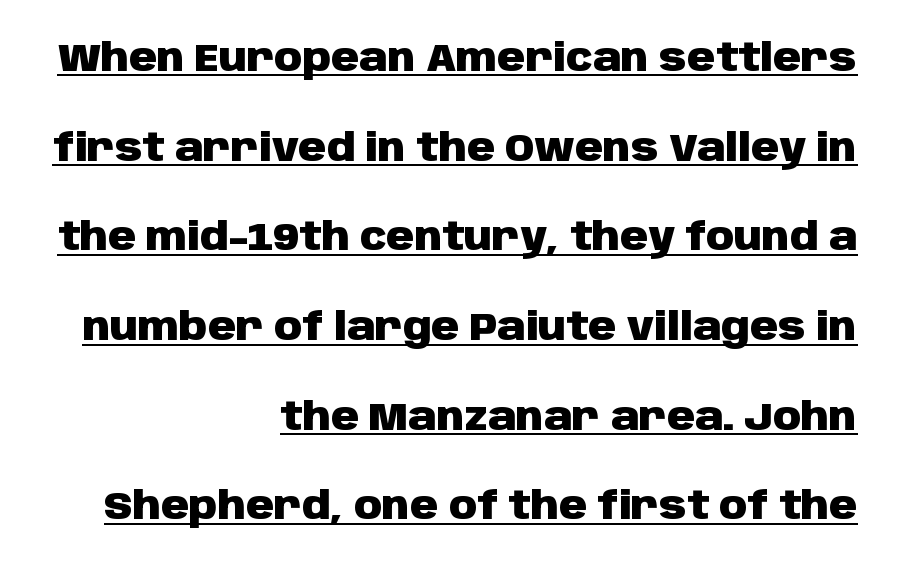
Q: Is the text bold? A: Yes.
Q: Is the text italic (slanted)? A: No, it is upright.
Q: Is the typeface a serif or a sans-serif typeface? A: Sans-serif.
Q: Is the text underlined? A: Yes.
Q: How is the paragraph aligned? A: Right-aligned.
Q: Is the spacing between letters normal or unusually wide? A: Normal.
Q: Is the spacing between lines tight, normal or loose? A: Loose.
Q: Width (condensed, normal, or wide)? A: Normal.
Q: Stroke contrast? A: Low.
Q: x-height? A: Large.
Q: Monospaced? A: No.
